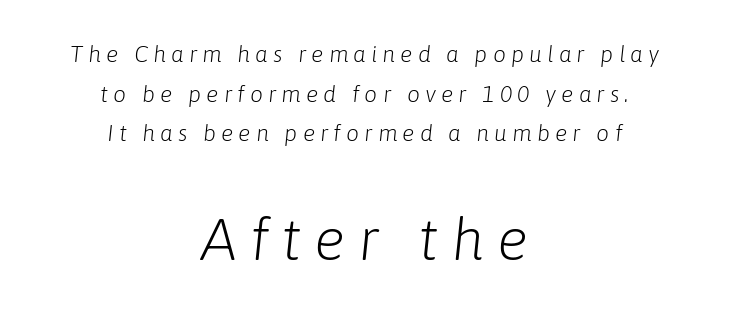
{"italic": "yes", "lean": "right", "slant_degrees": 6, "bold": "no", "weight": "light", "width": "normal", "stroke_contrast": "low", "x_height": "medium", "monospaced": "no", "underline": "no", "align": "center", "line_spacing_ratio": 1.72, "letter_spacing": "wide", "letter_spacing_em": 0.22, "larger_block": "second", "size_ratio": 2.52, "glyph_px": 58}
